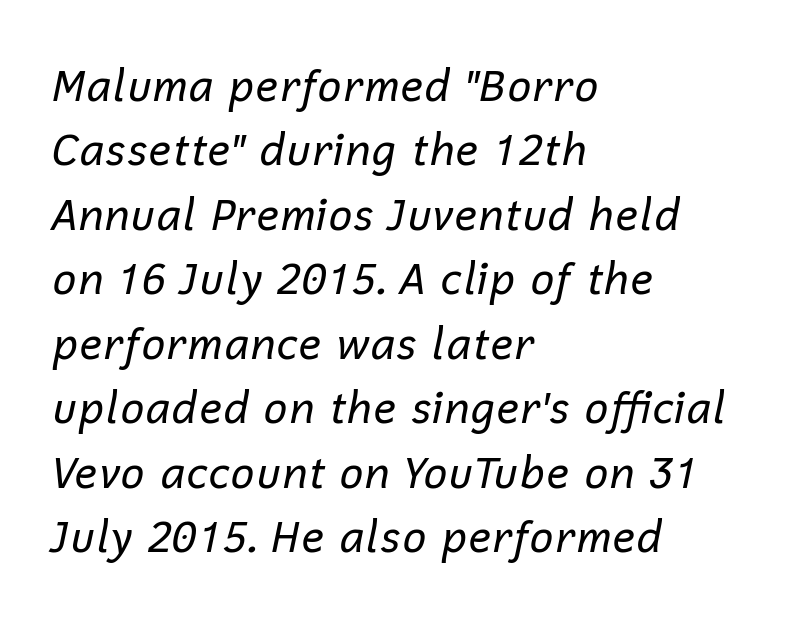
Stems here are at most as thick as an everyday book face. This sample is left-justified, so line endings fall wherever the words run out. This rendering leaves character spacing at its baseline value. The area under the type is left untouched.
